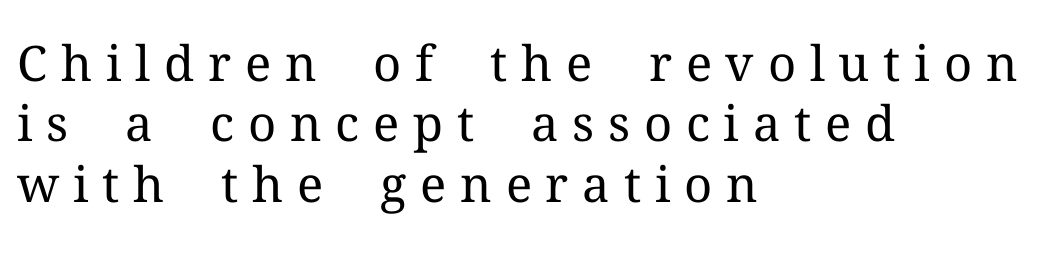
Q: Is the text bold? A: No.
Q: Is the text italic (slanted)? A: No, it is upright.
Q: Is the typeface a serif or a sans-serif typeface? A: Serif.
Q: Is the text underlined? A: No.
Q: How is the paragraph aligned? A: Left-aligned.
Q: Is the spacing between letters normal or unusually wide? A: Unusually wide.
Q: Width (condensed, normal, or wide)? A: Normal.
Q: Stroke contrast? A: Medium.
Q: x-height? A: Medium.
Q: Monospaced? A: No.
